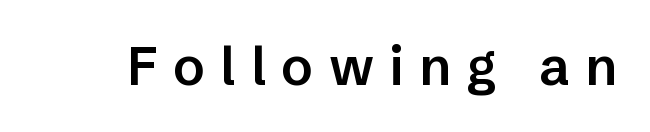
Q: Is the text bold? A: Semi-bold.
Q: Is the text italic (slanted)? A: No, it is upright.
Q: Is the typeface a serif or a sans-serif typeface? A: Sans-serif.
Q: Is the text underlined? A: No.
Q: Is the spacing between letters normal or unusually wide? A: Unusually wide.
Q: Width (condensed, normal, or wide)? A: Normal.
Q: Stroke contrast? A: Low.
Q: x-height? A: Medium.
Q: Monospaced? A: No.
